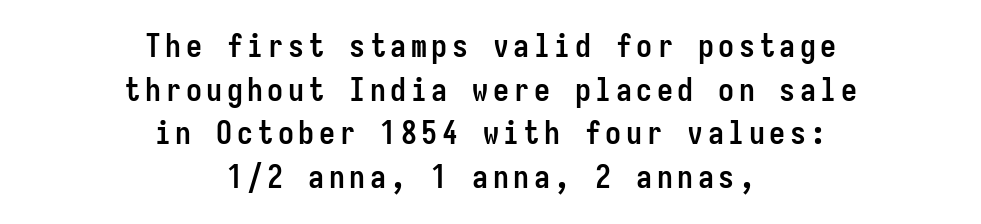
{"serif": "no", "italic": "no", "bold": "yes", "weight": "semibold", "width": "condensed", "stroke_contrast": "low", "x_height": "medium", "monospaced": "yes", "underline": "no", "align": "center", "line_spacing": "normal", "line_spacing_ratio": 1.36, "glyph_px": 32}
